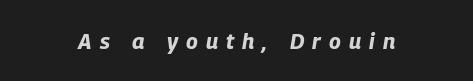
Q: Is the text bold? A: Yes.
Q: Is the text italic (slanted)? A: Yes, it leans right by about 9 degrees.
Q: Is the text underlined? A: No.
Q: Is the spacing between letters normal or unusually wide? A: Unusually wide.
